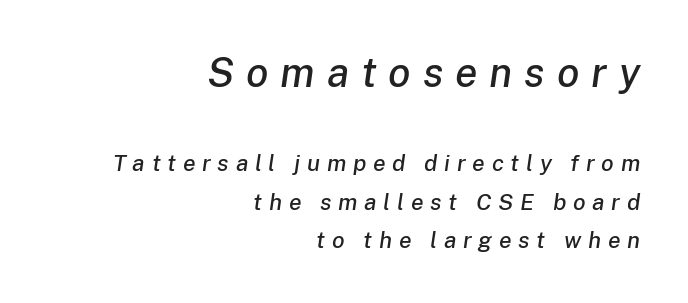
The gaps between neighbouring characters are conspicuously large. The lines in this sample share a right terminus and differ only in where they begin. The passage shown is not underscored anywhere. Quick note: italic. Look at the glyph heights: the upper group is clearly the bigger setting. This block has exactly the height ordinary leading produces.
